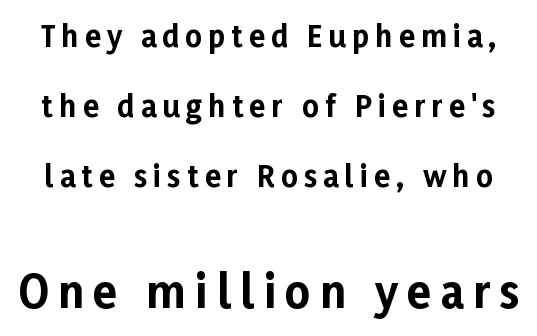
The face used here is rendered with a markedly widened letterfit. Small over large — that's the arrangement of the two blocks here. The words here are not underlined. The vertical gap from one line to the next is large. Spacing verdict: proportional, widths tailored to each character.
